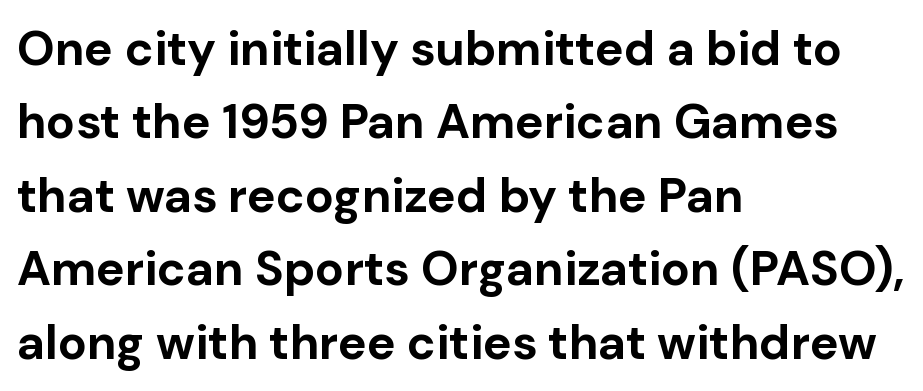
The image shows 48 px bold sans-serif type, upright; set left-aligned, normal line spacing (1.53x), normal letter spacing, not underlined; low stroke contrast and a medium x-height.
